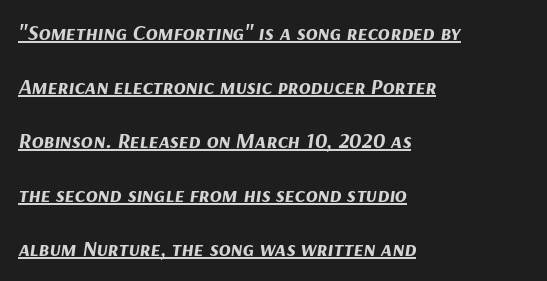
{"italic": "yes", "lean": "right", "slant_degrees": 9, "bold": "yes", "underline": "yes", "align": "left", "line_spacing": "loose", "line_spacing_ratio": 2.46, "letter_spacing": "normal", "letter_spacing_em": 0.0, "glyph_px": 22}
